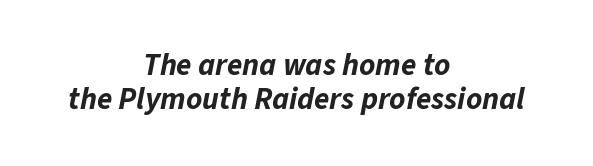
Q: Is the text bold? A: Yes.
Q: Is the text italic (slanted)? A: Yes, it leans right by about 11 degrees.
Q: Is the text underlined? A: No.
Q: How is the paragraph aligned? A: Centered.
Q: Is the spacing between letters normal or unusually wide? A: Normal.
Q: Is the spacing between lines tight, normal or loose? A: Tight.
Q: Width (condensed, normal, or wide)? A: Normal.
Q: Stroke contrast? A: Low.
Q: x-height? A: Medium.
Q: Monospaced? A: No.
